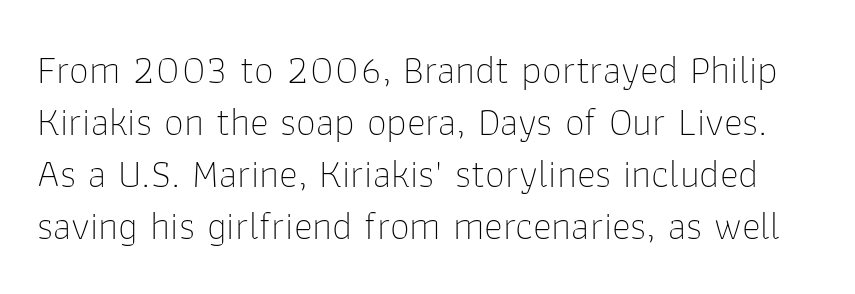
{"serif": "no", "italic": "no", "bold": "no", "weight": "thin", "width": "normal", "stroke_contrast": "low", "x_height": "medium", "monospaced": "no", "underline": "no", "line_spacing": "normal", "line_spacing_ratio": 1.3, "letter_spacing": "normal", "letter_spacing_em": 0.0, "glyph_px": 40}
